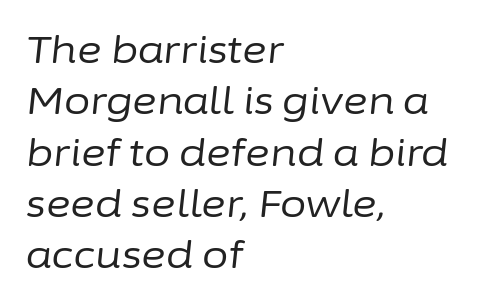
{"italic": "yes", "lean": "right", "slant_degrees": 6, "bold": "no", "weight": "regular", "width": "normal", "stroke_contrast": "low", "x_height": "medium", "monospaced": "no", "underline": "no", "align": "left", "line_spacing": "normal", "line_spacing_ratio": 1.35, "letter_spacing": "normal", "letter_spacing_em": 0.0, "glyph_px": 38}
